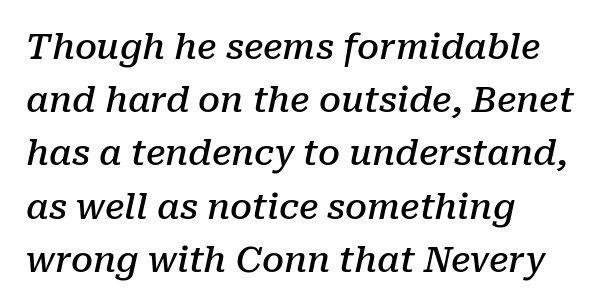
Q: Is the text bold? A: Semi-bold.
Q: Is the text italic (slanted)? A: Yes, it leans right by about 10 degrees.
Q: Is the typeface a serif or a sans-serif typeface? A: Serif.
Q: Is the text underlined? A: No.
Q: How is the paragraph aligned? A: Left-aligned.
Q: Is the spacing between letters normal or unusually wide? A: Normal.
Q: Is the spacing between lines tight, normal or loose? A: Normal.
Q: Width (condensed, normal, or wide)? A: Normal.
Q: Stroke contrast? A: Low.
Q: x-height? A: Medium.
Q: Monospaced? A: No.
